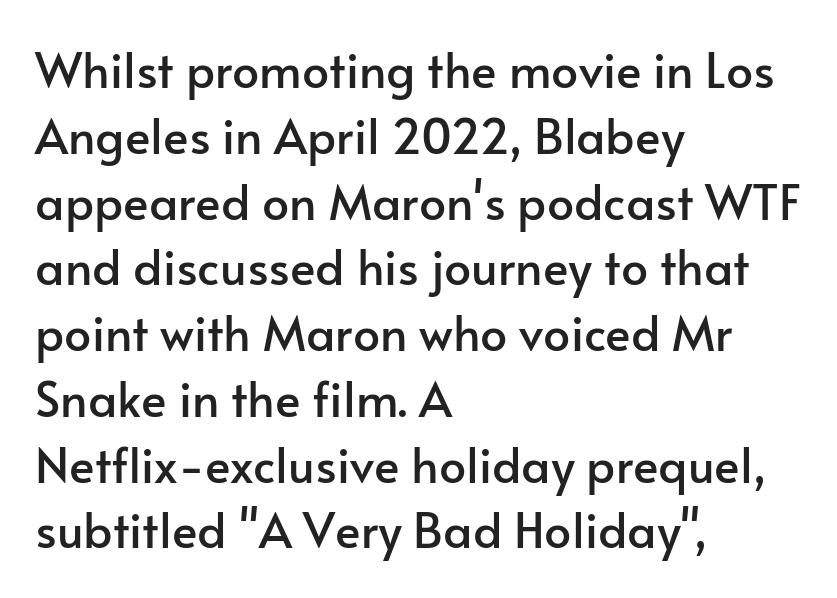
Q: Is the text italic (slanted)? A: No, it is upright.
Q: Is the typeface a serif or a sans-serif typeface? A: Sans-serif.
Q: Is the text underlined? A: No.
Q: How is the paragraph aligned? A: Left-aligned.
Q: Is the spacing between letters normal or unusually wide? A: Normal.
Q: Is the spacing between lines tight, normal or loose? A: Normal.
Q: Width (condensed, normal, or wide)? A: Normal.
Q: Stroke contrast? A: Low.
Q: x-height? A: Small.
Q: Monospaced? A: No.
